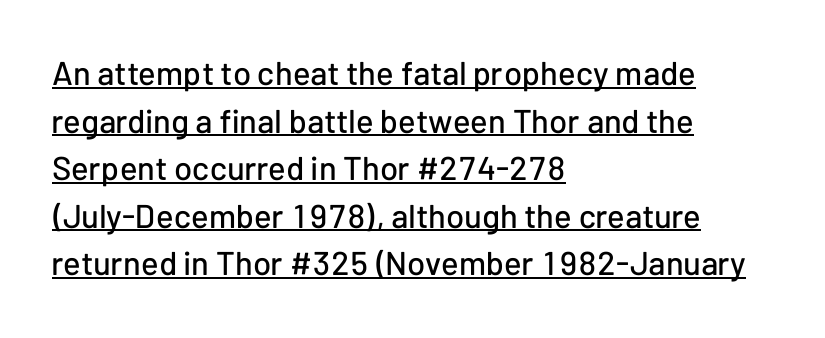
The letters advance in unequal steps, a hallmark of proportional type. These lines sit exactly where default settings would place them. The compositor pushed each line to the left boundary. Glance below the letters and you will spot a drawn line.
